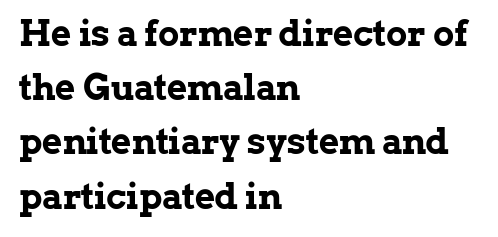
{"serif": "yes", "italic": "no", "bold": "yes", "weight": "bold", "width": "normal", "stroke_contrast": "low", "x_height": "medium", "monospaced": "no", "underline": "no", "align": "left", "line_spacing": "normal", "line_spacing_ratio": 1.55, "letter_spacing": "normal", "letter_spacing_em": 0.0, "glyph_px": 35}
